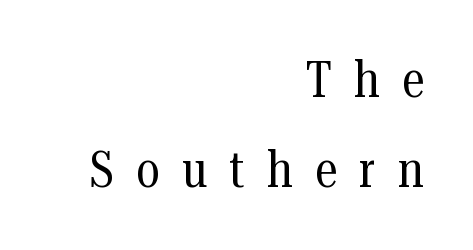
The image shows 51 px regular-weight, condensed serif type, upright; set right-aligned, line spacing 1.77x, unusually wide letter spacing (+0.44 em), not underlined; medium stroke contrast and a medium x-height.
